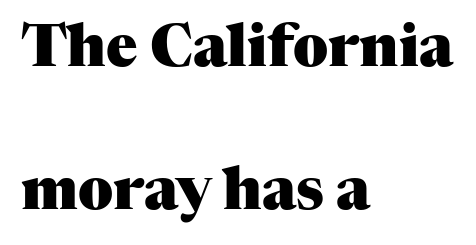
Interline gaps are noticeably wide in this sample. You could not count columns in this text — the font is proportionally spaced. The specimen reads as upright at a glance. The characters look thick and weighty, a clear bold.
